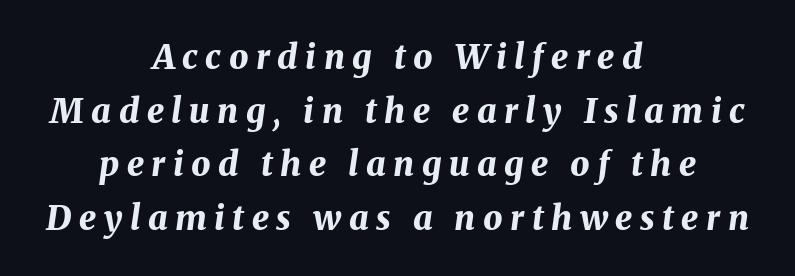
{"italic": "yes", "lean": "right", "slant_degrees": 8, "bold": "yes", "weight": "bold", "width": "normal", "stroke_contrast": "medium", "x_height": "medium", "monospaced": "no", "underline": "no", "align": "center", "line_spacing": "normal", "line_spacing_ratio": 1.58, "letter_spacing": "wide", "letter_spacing_em": 0.22, "glyph_px": 34}
